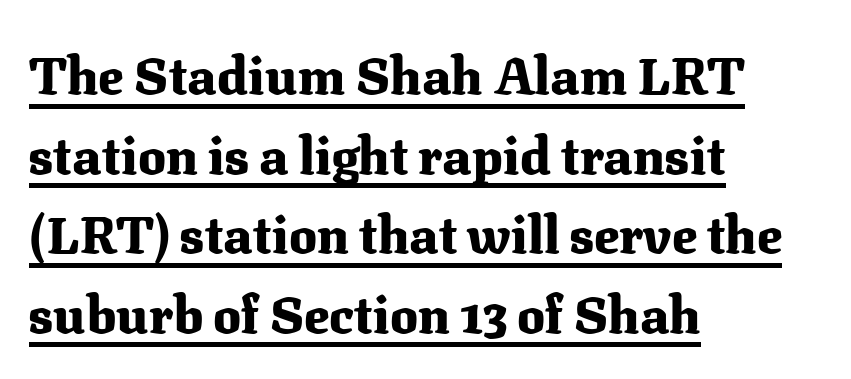
Q: Is the text bold? A: Yes.
Q: Is the text italic (slanted)? A: No, it is upright.
Q: Is the typeface a serif or a sans-serif typeface? A: Serif.
Q: Is the text underlined? A: Yes.
Q: How is the paragraph aligned? A: Left-aligned.
Q: Is the spacing between letters normal or unusually wide? A: Normal.
Q: Is the spacing between lines tight, normal or loose? A: Normal.
Q: Width (condensed, normal, or wide)? A: Normal.
Q: Stroke contrast? A: Medium.
Q: x-height? A: Medium.
Q: Monospaced? A: No.
